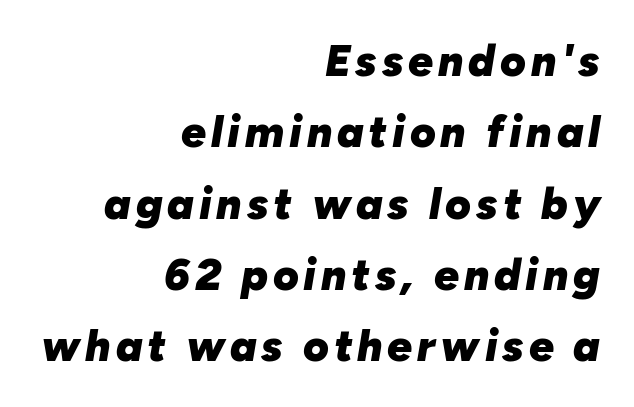
{"italic": "yes", "lean": "right", "slant_degrees": 10, "bold": "yes", "weight": "heavy", "width": "normal", "stroke_contrast": "low", "x_height": "medium", "monospaced": "no", "underline": "no", "align": "right", "line_spacing": "normal", "line_spacing_ratio": 1.62, "glyph_px": 44}
